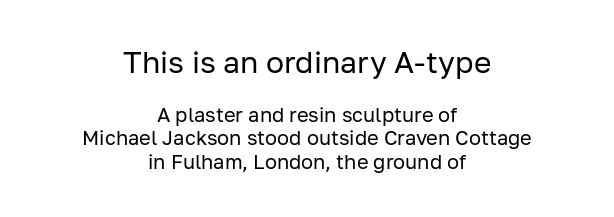
Is the lower block the larger one? No — the upper block carries the bigger type. Does the type have serifs? No, each stem ends abruptly. Stroke mass is kept to a normal reading level or below. A typesetter would call this zero additional tracking. If you drew a line through each stem, it would be perfectly vertical. Note the varied advance widths — an 'i' is clearly narrower than an 'm'.
